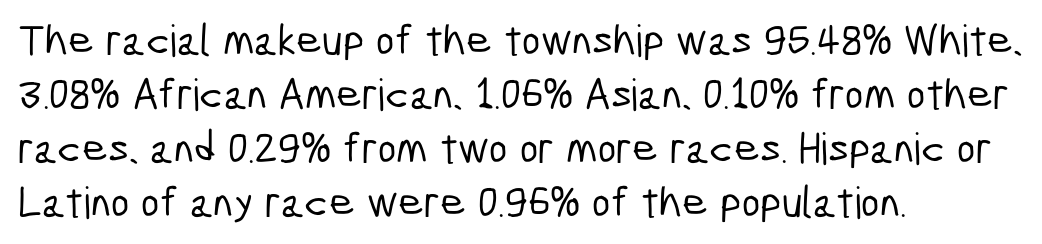
The image shows 44 px condensed sans-serif type; set left-aligned, line spacing 1.23x, normal letter spacing, not underlined; low stroke contrast and a medium x-height.
